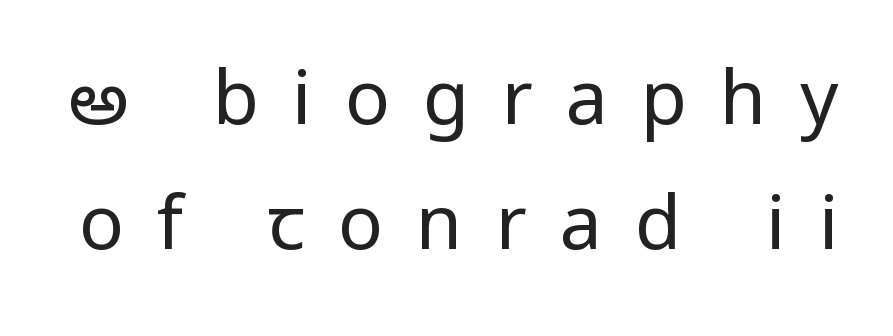
The image shows 75 px regular-weight, condensed sans-serif type, upright; set normal line spacing (1.67x), unusually wide letter spacing (+0.44 em), not underlined; low stroke contrast and a large x-height.
